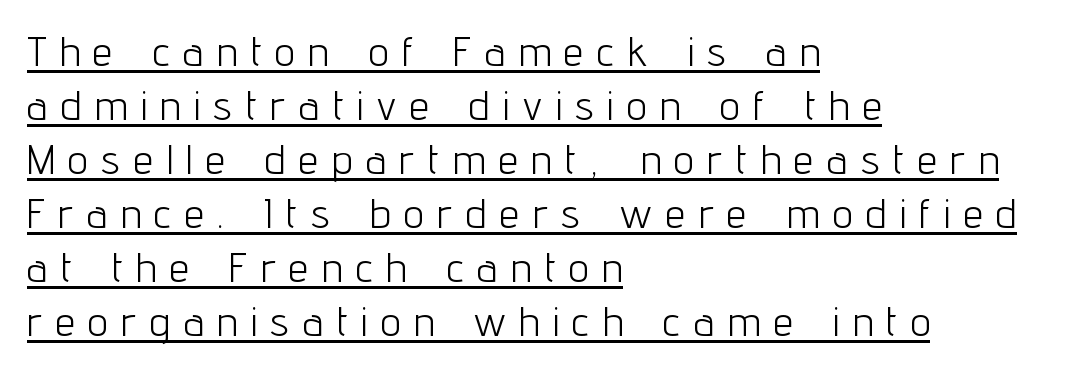
Normally led — the rows are evenly, conventionally spaced. Reading down the block, your eye returns to a fixed left position each line. Is this a sans? Yes — the strokes have no serifs. If you drew a line through each stem, it would be perfectly vertical. The face used here is proportionally spaced, like ordinary book or web type.
